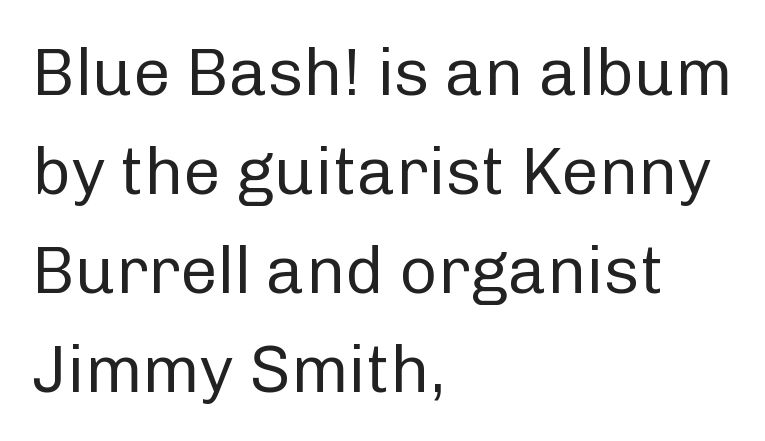
Q: Is the text bold? A: No.
Q: Is the text italic (slanted)? A: No, it is upright.
Q: Is the typeface a serif or a sans-serif typeface? A: Sans-serif.
Q: Is the text underlined? A: No.
Q: How is the paragraph aligned? A: Left-aligned.
Q: Is the spacing between letters normal or unusually wide? A: Normal.
Q: Is the spacing between lines tight, normal or loose? A: Normal.
Q: Width (condensed, normal, or wide)? A: Normal.
Q: Stroke contrast? A: Low.
Q: x-height? A: Medium.
Q: Monospaced? A: No.
